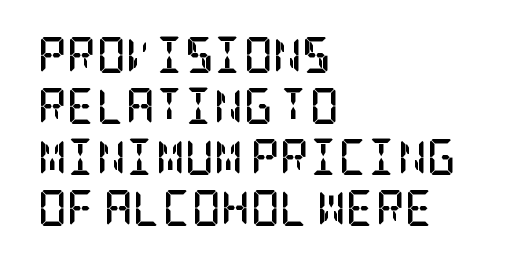
{"serif": "yes", "italic": "no", "bold": "yes", "weight": "semibold", "width": "condensed", "stroke_contrast": "low", "x_height": "large", "underline": "no", "align": "left", "line_spacing": "normal", "line_spacing_ratio": 1.42, "letter_spacing": "normal", "letter_spacing_em": 0.0, "glyph_px": 36}
